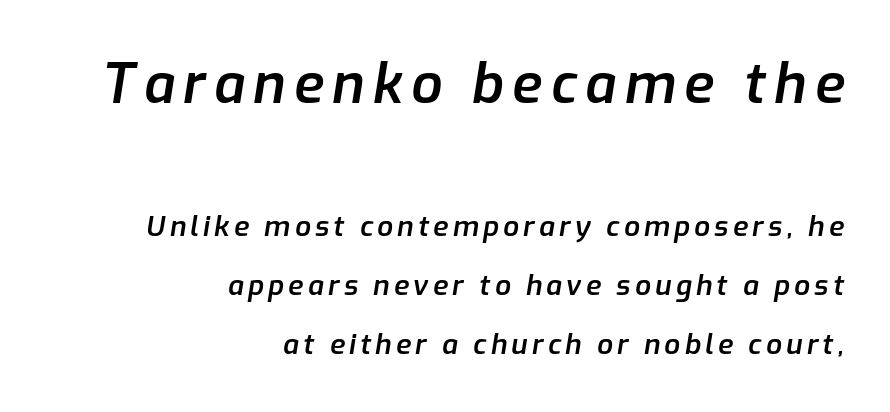
Each glyph is drawn with semibold strokes, heavier than normal yet not fully bold. Descenders hang freely into open space. Varying glyph widths throughout — classic text-font behaviour. A student would call this right alignment; a typographer would say flush right, rag left. Which chunk is bigger? The first one — the top block dwarfs the bottom.
